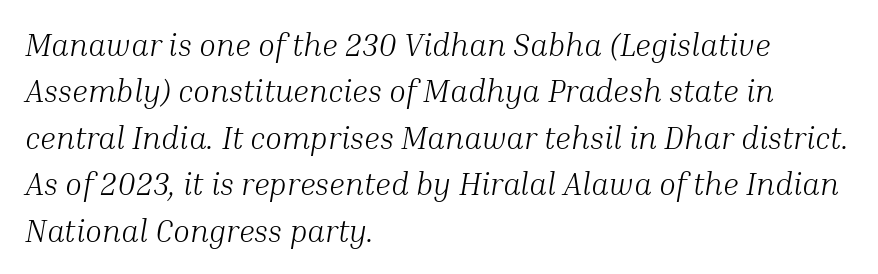
Caption: multi-line text, flush left, ragged right. A serif font was chosen for this passage. Compared with a typical body face, this is equally light or lighter still. The type is set solid horizontally, with unmodified tracking. Interline gaps are of average width in this sample. Style check: oblique.
